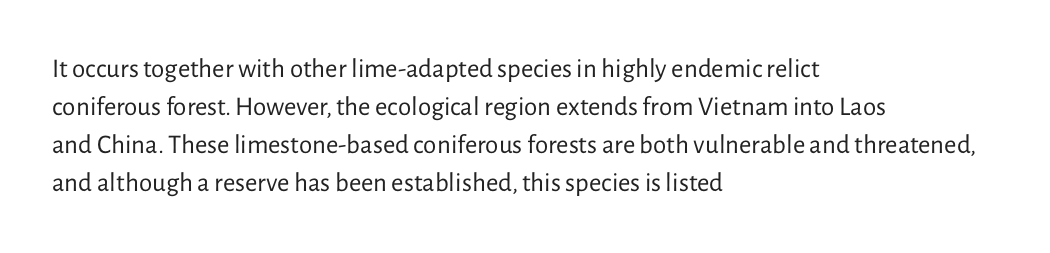
Q: Is the text bold? A: No.
Q: Is the text italic (slanted)? A: No, it is upright.
Q: Is the text underlined? A: No.
Q: How is the paragraph aligned? A: Left-aligned.
Q: Is the spacing between letters normal or unusually wide? A: Normal.
Q: Is the spacing between lines tight, normal or loose? A: Normal.
